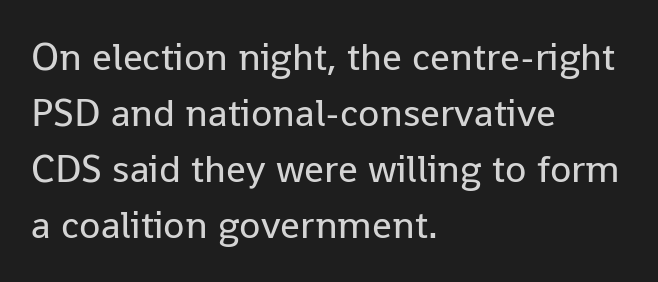
Varying glyph widths throughout — classic text-font behaviour. This is not heavy type; no bold has been used. Observe the absence of serifs on each vertical stroke in this sample. Beneath every word, the page is bare. Compared with typical paragraphs, the rows here are spaced about the same. The paragraph shown leans on its left margin.
